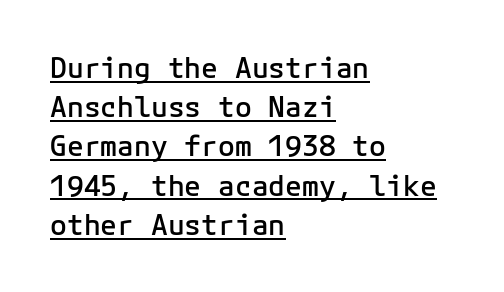
The image shows 28 px semibold sans-serif type, upright, monospaced; set left-aligned, normal line spacing (1.4x), normal letter spacing, underlined; low stroke contrast and a medium x-height.
